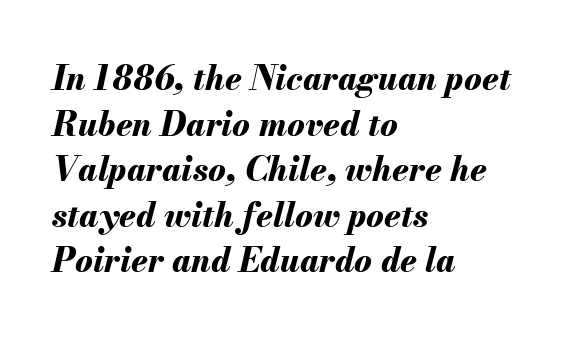
Q: Is the text bold? A: Yes.
Q: Is the text italic (slanted)? A: Yes, it leans right by about 13 degrees.
Q: Is the text underlined? A: No.
Q: How is the paragraph aligned? A: Left-aligned.
Q: Is the spacing between letters normal or unusually wide? A: Normal.
Q: Is the spacing between lines tight, normal or loose? A: Normal.
Q: Width (condensed, normal, or wide)? A: Normal.
Q: Stroke contrast? A: Medium.
Q: x-height? A: Small.
Q: Monospaced? A: No.
